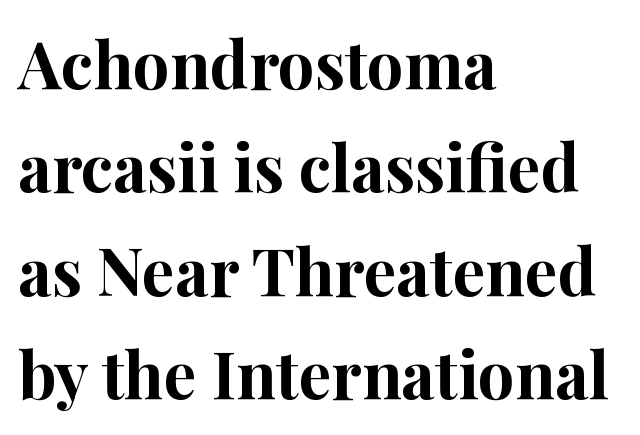
Compared with an ordinary text face, these strokes are far heavier — a full bold. Short note: letters normally spaced. Type style note: has serifs. Alignment: flush left.
